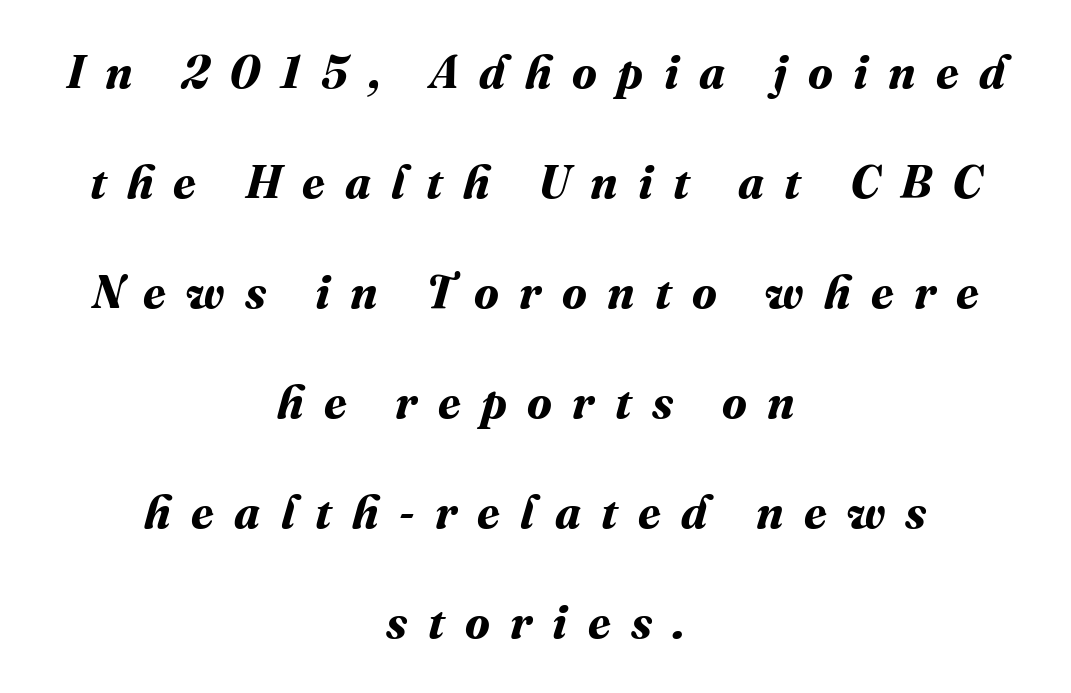
Q: Is the text bold? A: Yes.
Q: Is the text underlined? A: No.
Q: How is the paragraph aligned? A: Centered.
Q: Is the spacing between letters normal or unusually wide? A: Unusually wide.
Q: Is the spacing between lines tight, normal or loose? A: Loose.
Q: Width (condensed, normal, or wide)? A: Normal.
Q: Stroke contrast? A: Medium.
Q: x-height? A: Medium.
Q: Monospaced? A: No.
